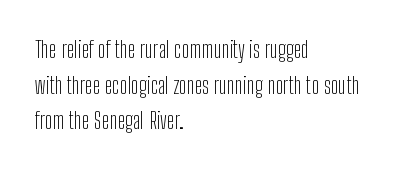
The image shows 23 px text type, upright; set left-aligned, normal line spacing (1.55x), normal letter spacing, not underlined.
